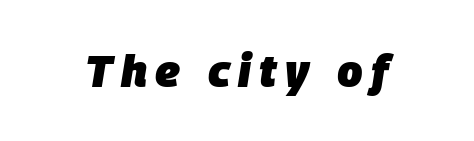
Q: Is the text bold? A: Yes.
Q: Is the text italic (slanted)? A: Yes, it leans right by about 9 degrees.
Q: Is the text underlined? A: No.
Q: Width (condensed, normal, or wide)? A: Normal.
Q: Stroke contrast? A: Low.
Q: x-height? A: Large.
Q: Monospaced? A: No.
